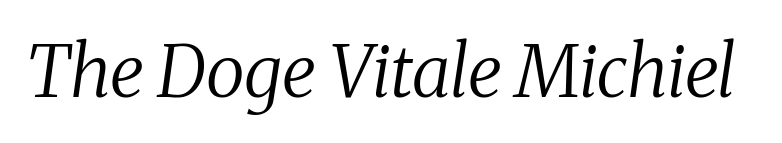
Q: Is the text bold? A: No.
Q: Is the text italic (slanted)? A: Yes, it leans right by about 8 degrees.
Q: Is the typeface a serif or a sans-serif typeface? A: Serif.
Q: Is the text underlined? A: No.
Q: Is the spacing between letters normal or unusually wide? A: Normal.
Q: Width (condensed, normal, or wide)? A: Normal.
Q: Stroke contrast? A: Medium.
Q: x-height? A: Medium.
Q: Monospaced? A: No.
